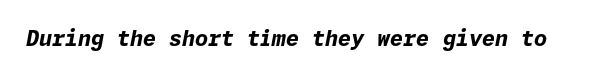
The image shows 21 px bold type, italic (leaning right); set normal letter spacing, not underlined.
